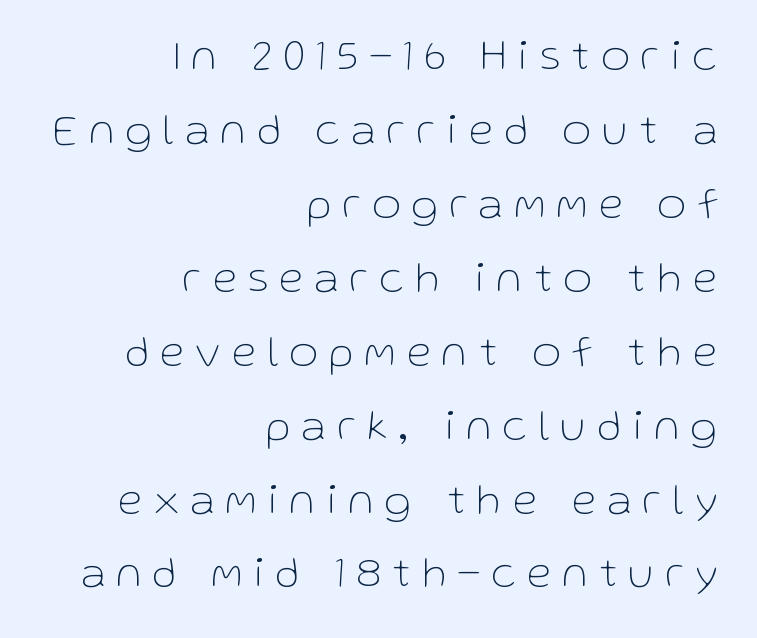
A typesetter would call this heavily tracked-out type. Ink coverage per letter is moderate at most. The text was rendered using a sans face with plain stroke endings. Clear beneath every line of the passage. One glance says typical: line gaps are just what's usual.
